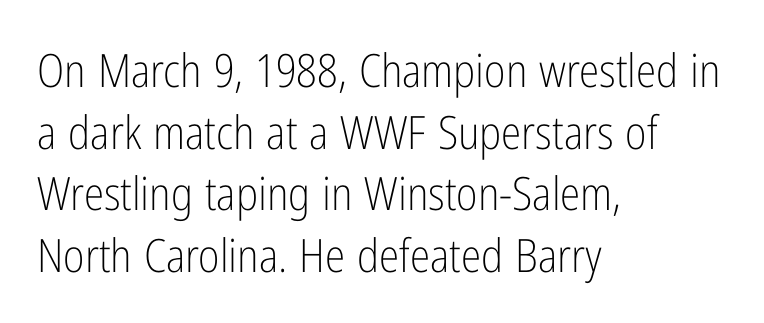
The image shows 46 px light, condensed sans-serif type, upright; set left-aligned, normal line spacing (1.34x), normal letter spacing, not underlined; low stroke contrast and a medium x-height.
